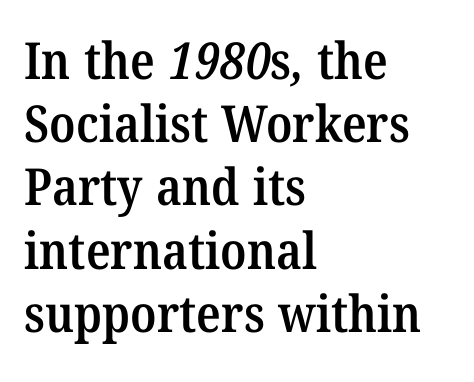
{"serif": "yes", "bold": "semi", "weight": "semibold", "width": "normal", "stroke_contrast": "medium", "x_height": "medium", "monospaced": "no", "underline": "no", "align": "left", "line_spacing_ratio": 1.24, "letter_spacing": "normal", "letter_spacing_em": 0.0, "glyph_px": 51}
